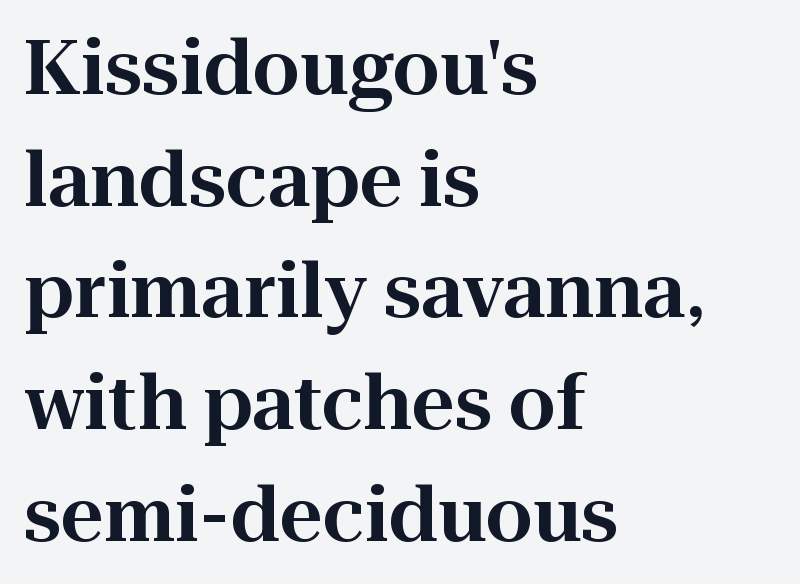
Q: Is the text italic (slanted)? A: No, it is upright.
Q: Is the typeface a serif or a sans-serif typeface? A: Serif.
Q: Is the text underlined? A: No.
Q: How is the paragraph aligned? A: Left-aligned.
Q: Is the spacing between letters normal or unusually wide? A: Normal.
Q: Is the spacing between lines tight, normal or loose? A: Normal.
Q: Width (condensed, normal, or wide)? A: Normal.
Q: Stroke contrast? A: High.
Q: x-height? A: Medium.
Q: Monospaced? A: No.
